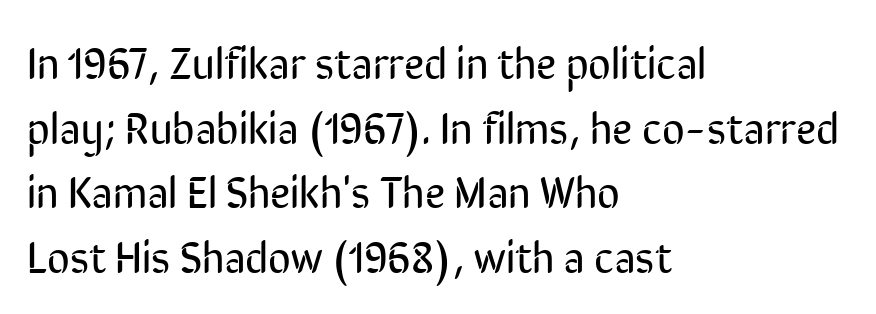
{"serif": "no", "italic": "no", "bold": "no", "weight": "regular", "width": "condensed", "stroke_contrast": "low", "x_height": "medium", "monospaced": "no", "underline": "no", "align": "left", "line_spacing": "normal", "line_spacing_ratio": 1.47, "letter_spacing": "normal", "letter_spacing_em": 0.0, "glyph_px": 44}
